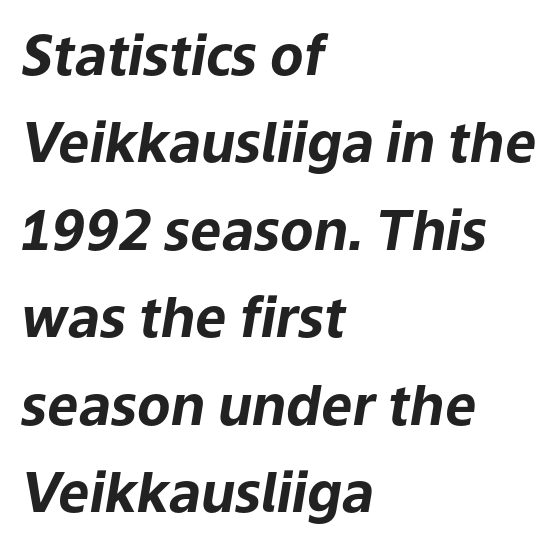
The string is rendered with underlining switched off. Characters are canted at an angle relative to the baseline's perpendicular. Heft: maximum for text — a bold. Which margin do the lines hug? The left one — the right edge is uneven.
